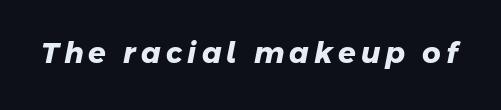
{"serif": "no", "bold": "yes", "weight": "heavy", "width": "normal", "stroke_contrast": "low", "x_height": "medium", "monospaced": "no", "underline": "no", "glyph_px": 29}
